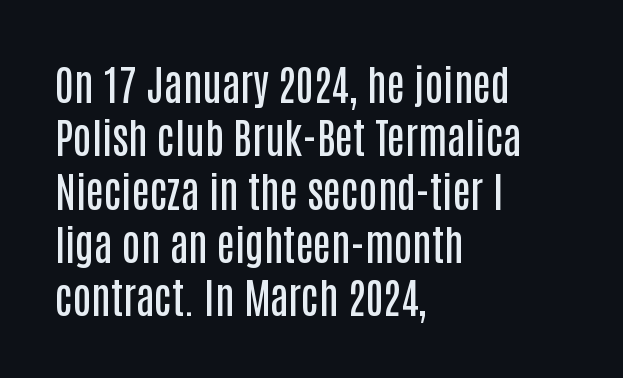
Tall strokes in this sample are plumb rather than angled. Nobody drew a line under any word here. The leading is moderate, giving the passage an even texture. Line beginnings align vertically; line endings do not.
